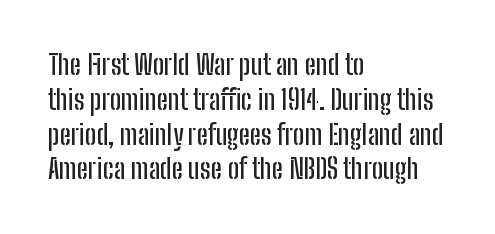
The image shows 27 px text type, upright; set left-aligned, normal line spacing (1.29x), normal letter spacing, not underlined.
